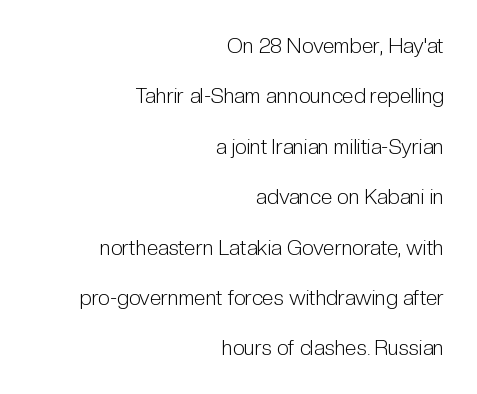
{"italic": "no", "bold": "no", "underline": "no", "align": "right", "line_spacing": "loose", "line_spacing_ratio": 2.4, "letter_spacing": "normal", "letter_spacing_em": 0.0, "glyph_px": 21}
